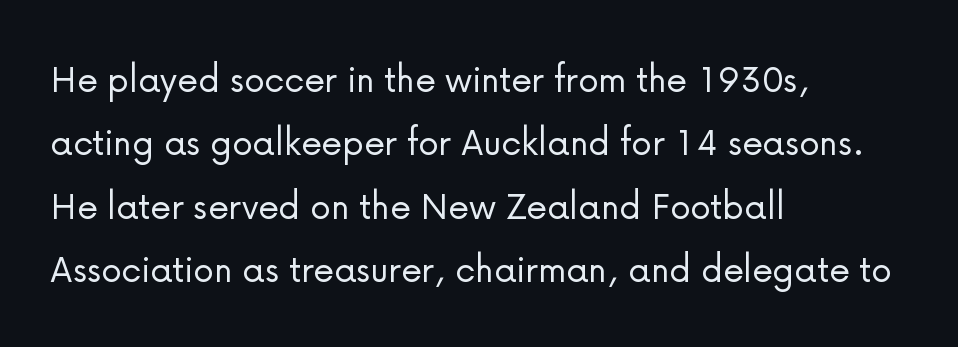
The image shows 42 px light sans-serif type, upright; set left-aligned, normal line spacing (1.51x), normal letter spacing, not underlined; low stroke contrast and a medium x-height.
